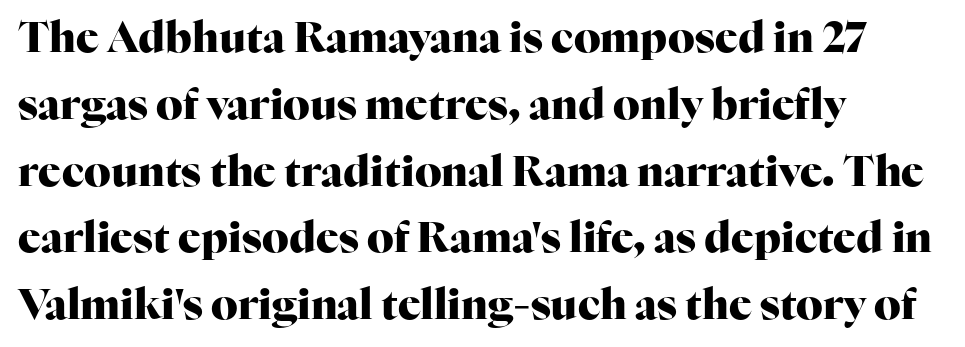
{"serif": "yes", "italic": "no", "bold": "yes", "weight": "heavy", "width": "normal", "stroke_contrast": "high", "x_height": "medium", "monospaced": "no", "underline": "no", "align": "left", "line_spacing": "normal", "line_spacing_ratio": 1.59, "letter_spacing": "normal", "letter_spacing_em": 0.0, "glyph_px": 42}
